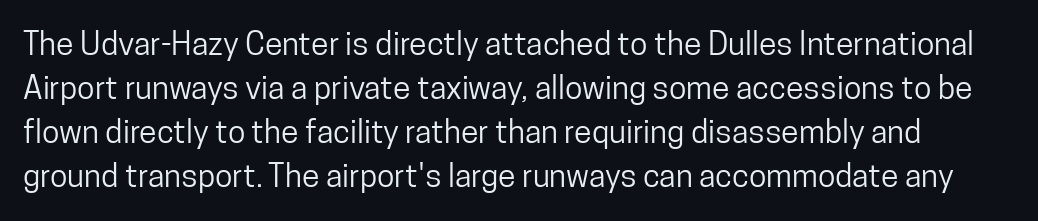
Varying glyph widths throughout — classic text-font behaviour. The gaps between neighbouring characters are ordinary and unremarkable. You can tell it's not italic because the verticals are truly vertical. Line spacing here is normal. Unlike a traditional serif, this face leaves its strokes unadorned. Only glyphs here, with clear space below each row.
